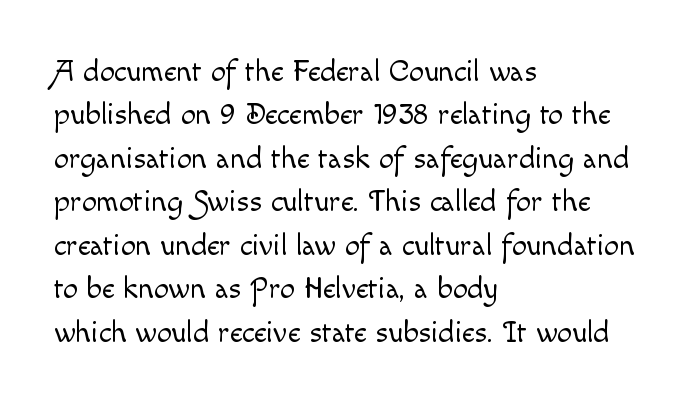
The image shows 30 px light type, upright; set left-aligned, normal line spacing (1.45x), normal letter spacing, not underlined; a small x-height.
